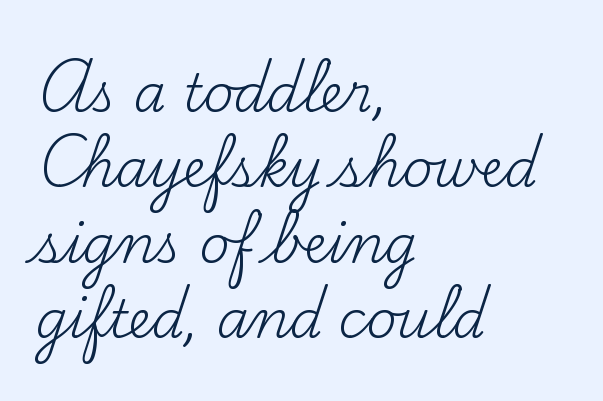
Visually the block forms a straight wall on the left and a jagged coastline on the right. What kind of face is this? One with serifs. Spacing verdict: proportional, widths tailored to each character. Letters have the restrained weight of plain body copy at most. Words float on clear page, feet unadorned.
